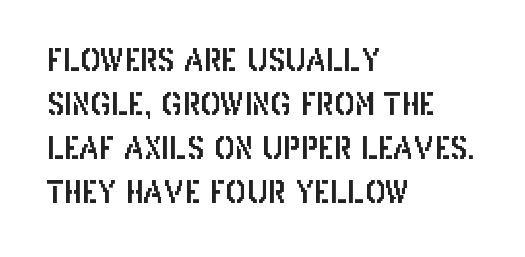
This rendering features lettering with no underline. No extra tracking has been applied to these lines. A roman cut, with each character standing at attention. These lines are rendered in a variable-pitch font. Casual observation: everything's shoved over to the left.
